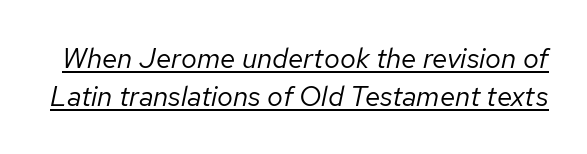
Q: Is the text bold? A: No.
Q: Is the text italic (slanted)? A: Yes, it leans right by about 12 degrees.
Q: Is the text underlined? A: Yes.
Q: Is the spacing between letters normal or unusually wide? A: Normal.
Q: Is the spacing between lines tight, normal or loose? A: Normal.
Q: Width (condensed, normal, or wide)? A: Normal.
Q: Stroke contrast? A: Low.
Q: x-height? A: Medium.
Q: Monospaced? A: No.
